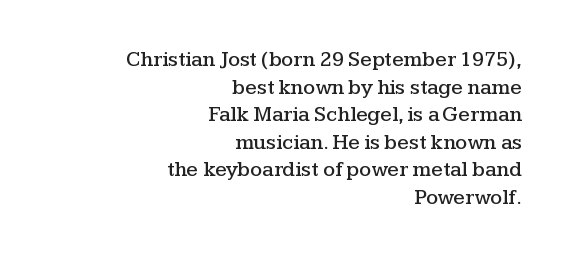
Q: Is the text italic (slanted)? A: No, it is upright.
Q: Is the text underlined? A: No.
Q: How is the paragraph aligned? A: Right-aligned.
Q: Is the spacing between letters normal or unusually wide? A: Normal.
Q: Is the spacing between lines tight, normal or loose? A: Normal.
